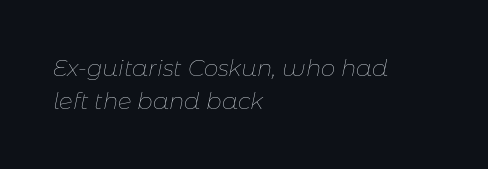
Q: Is the text bold? A: No.
Q: Is the text italic (slanted)? A: Yes, it leans right by about 11 degrees.
Q: Is the text underlined? A: No.
Q: How is the paragraph aligned? A: Left-aligned.
Q: Is the spacing between letters normal or unusually wide? A: Normal.
Q: Is the spacing between lines tight, normal or loose? A: Normal.
